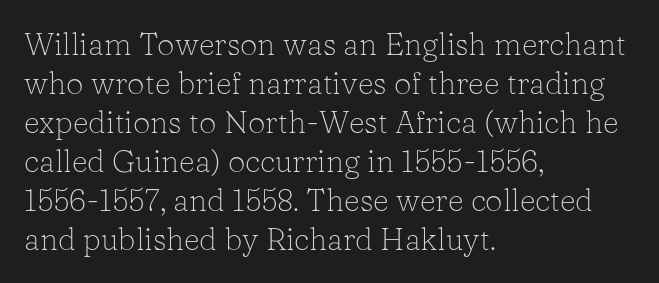
Q: Is the text bold? A: No.
Q: Is the text italic (slanted)? A: No, it is upright.
Q: Is the typeface a serif or a sans-serif typeface? A: Serif.
Q: Is the text underlined? A: No.
Q: How is the paragraph aligned? A: Left-aligned.
Q: Is the spacing between letters normal or unusually wide? A: Normal.
Q: Is the spacing between lines tight, normal or loose? A: Normal.
Q: Width (condensed, normal, or wide)? A: Normal.
Q: Stroke contrast? A: Low.
Q: x-height? A: Medium.
Q: Monospaced? A: No.
